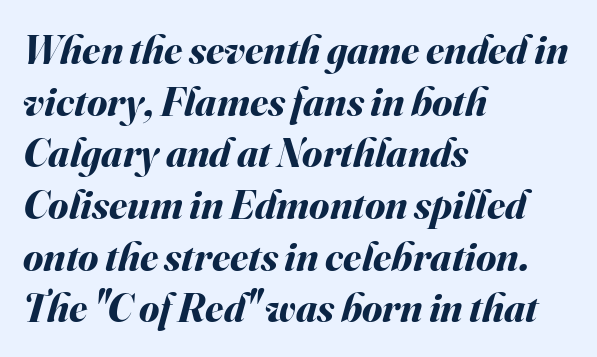
The image shows 41 px bold type, italic (leaning right); set left-aligned, normal line spacing (1.26x), normal letter spacing, not underlined; medium stroke contrast and a small x-height.
